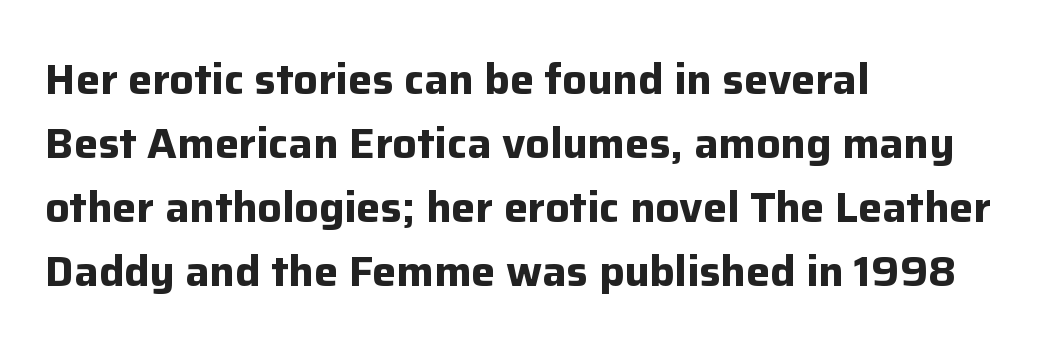
The image shows 43 px bold sans-serif type, upright; set left-aligned, normal line spacing (1.49x), normal letter spacing, not underlined; low stroke contrast and a medium x-height.
